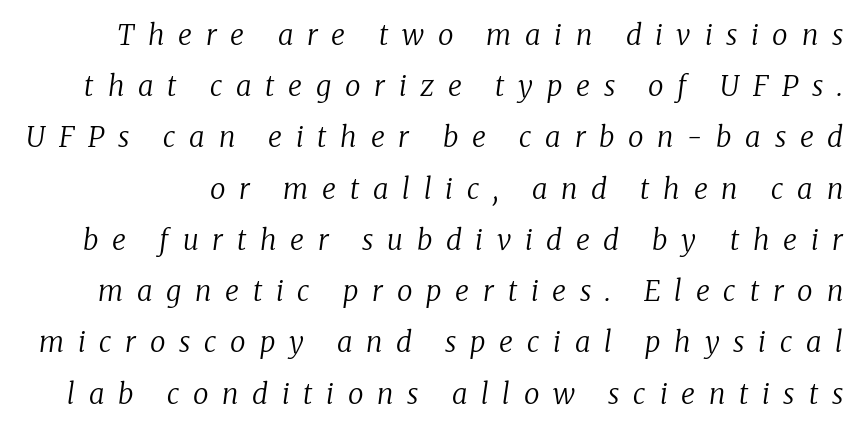
The image shows 28 px regular-weight serif type, italic (leaning right); set line spacing 1.83x, unusually wide letter spacing (+0.49 em), not underlined; low stroke contrast and a medium x-height.
